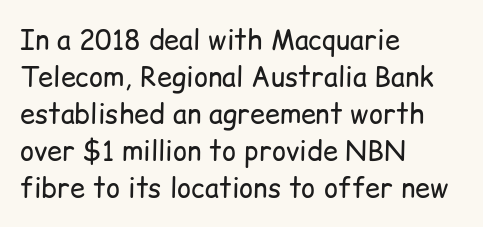
Q: Is the text bold? A: No.
Q: Is the text italic (slanted)? A: No, it is upright.
Q: Is the text underlined? A: No.
Q: How is the paragraph aligned? A: Left-aligned.
Q: Is the spacing between letters normal or unusually wide? A: Normal.
Q: Is the spacing between lines tight, normal or loose? A: Normal.
